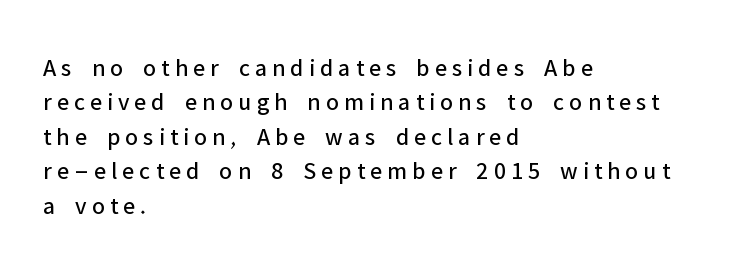
{"italic": "no", "bold": "no", "underline": "no", "align": "left", "line_spacing": "normal", "line_spacing_ratio": 1.38, "letter_spacing": "wide", "letter_spacing_em": 0.2, "glyph_px": 25}
